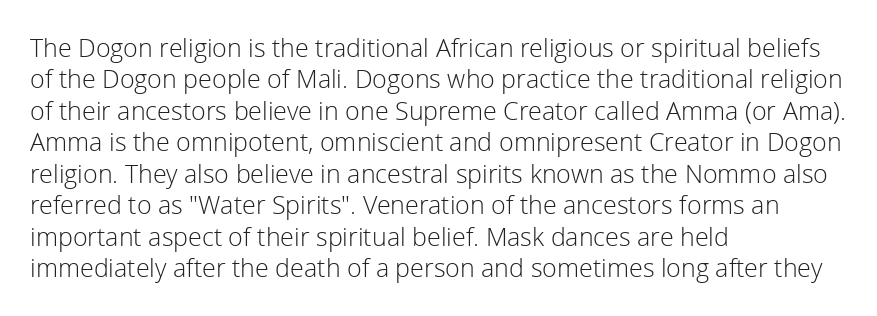
{"italic": "no", "bold": "no", "underline": "no", "align": "left", "line_spacing": "normal", "line_spacing_ratio": 1.26, "letter_spacing": "normal", "letter_spacing_em": 0.0, "glyph_px": 25}
